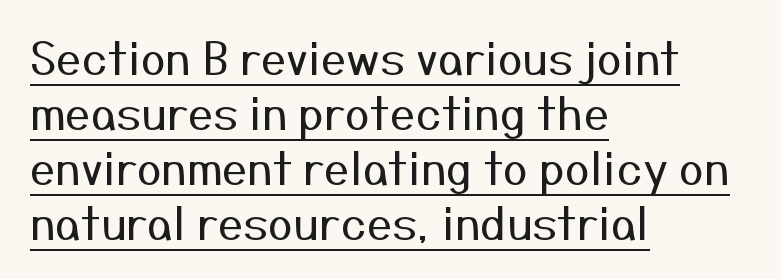
Q: Is the text bold? A: No.
Q: Is the text italic (slanted)? A: No, it is upright.
Q: Is the typeface a serif or a sans-serif typeface? A: Sans-serif.
Q: Is the text underlined? A: Yes.
Q: How is the paragraph aligned? A: Left-aligned.
Q: Is the spacing between letters normal or unusually wide? A: Normal.
Q: Width (condensed, normal, or wide)? A: Normal.
Q: Stroke contrast? A: Medium.
Q: x-height? A: Medium.
Q: Monospaced? A: No.
